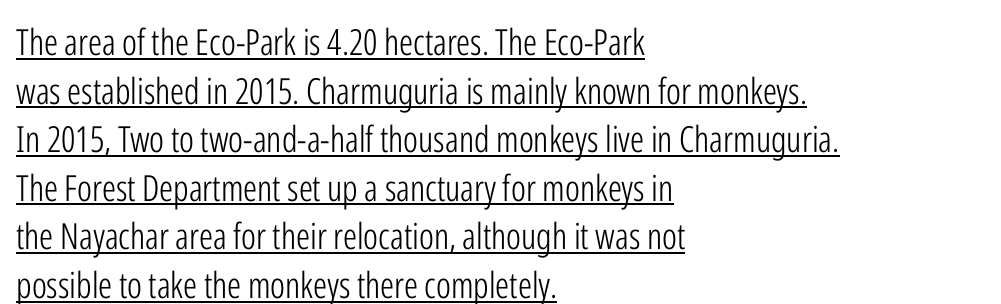
Q: Is the text bold? A: No.
Q: Is the text italic (slanted)? A: No, it is upright.
Q: Is the typeface a serif or a sans-serif typeface? A: Sans-serif.
Q: Is the text underlined? A: Yes.
Q: How is the paragraph aligned? A: Left-aligned.
Q: Is the spacing between letters normal or unusually wide? A: Normal.
Q: Is the spacing between lines tight, normal or loose? A: Normal.
Q: Width (condensed, normal, or wide)? A: Condensed.
Q: Stroke contrast? A: Low.
Q: x-height? A: Medium.
Q: Monospaced? A: No.
